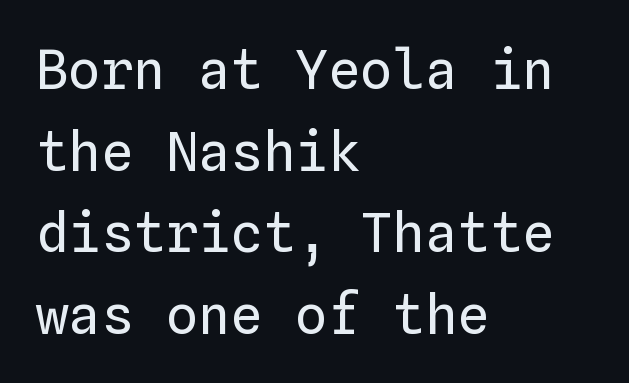
The image shows 54 px regular-weight type, upright, monospaced; set left-aligned, normal line spacing (1.51x), normal letter spacing, not underlined; low stroke contrast and a medium x-height.
